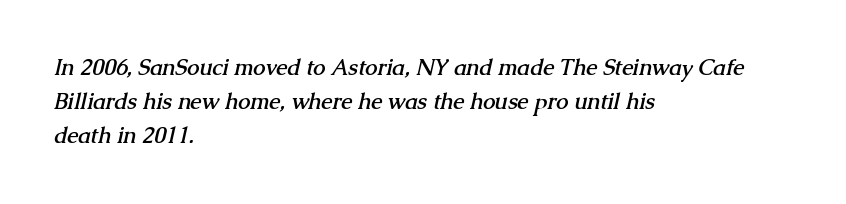
Q: Is the text bold? A: Yes.
Q: Is the text underlined? A: No.
Q: How is the paragraph aligned? A: Left-aligned.
Q: Is the spacing between letters normal or unusually wide? A: Normal.
Q: Is the spacing between lines tight, normal or loose? A: Normal.
